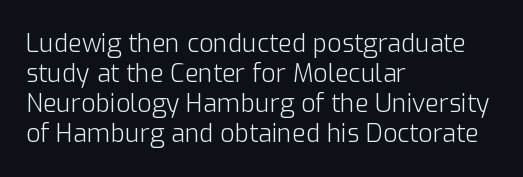
Stem width sits at or under what a default text font uses. Rendered with straight, roman letterforms. In CSS terms this would be text-align: left. Is the letter spacing exaggerated? No — it looks like the ordinary default.
